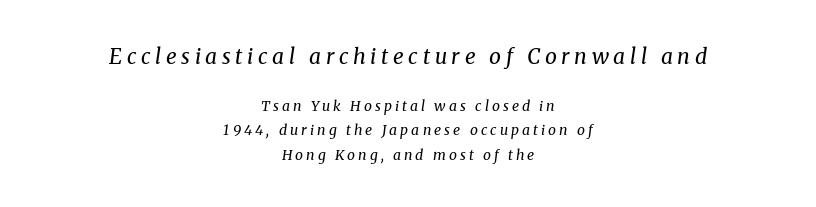
The image shows 21 px text type, italic (leaning right); set centered, line spacing 1.75x, unusually wide letter spacing (+0.22 em), not underlined; the first (top) block is 1.5x larger.
